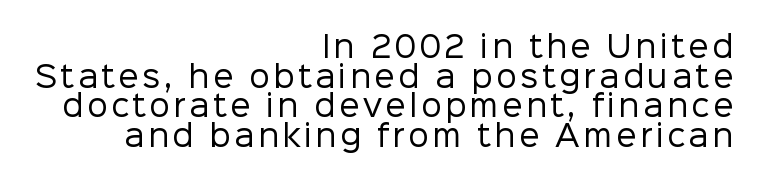
The image shows 29 px regular-weight sans-serif type, upright; set right-aligned, tight line spacing (1.02x), not underlined; low stroke contrast and a medium x-height.
